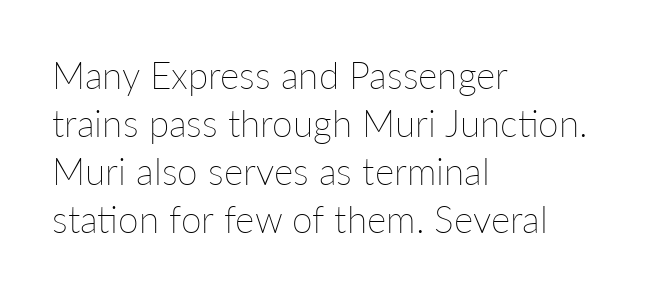
{"italic": "no", "bold": "no", "weight": "thin", "width": "normal", "stroke_contrast": "low", "x_height": "medium", "monospaced": "no", "underline": "no", "align": "left", "line_spacing": "normal", "line_spacing_ratio": 1.3, "letter_spacing": "normal", "letter_spacing_em": 0.0, "glyph_px": 37}
